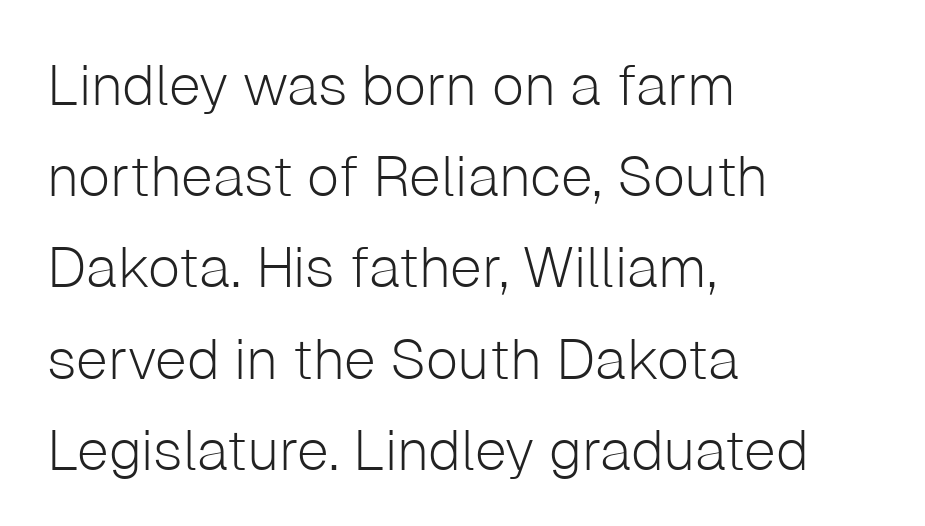
{"serif": "no", "italic": "no", "bold": "no", "weight": "light", "width": "normal", "stroke_contrast": "low", "x_height": "medium", "monospaced": "no", "underline": "no", "align": "left", "line_spacing": "normal", "line_spacing_ratio": 1.6, "letter_spacing": "normal", "letter_spacing_em": 0.0, "glyph_px": 57}
